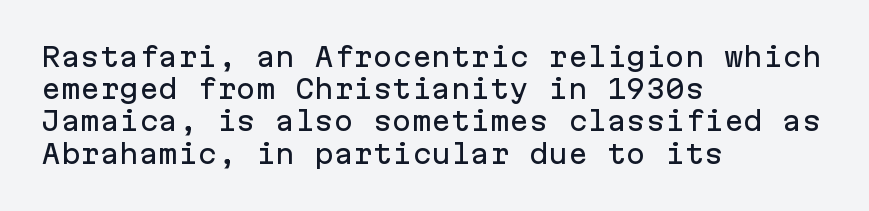
The image shows 26 px text type, upright; set left-aligned, line spacing 1.24x, normal letter spacing, not underlined.
